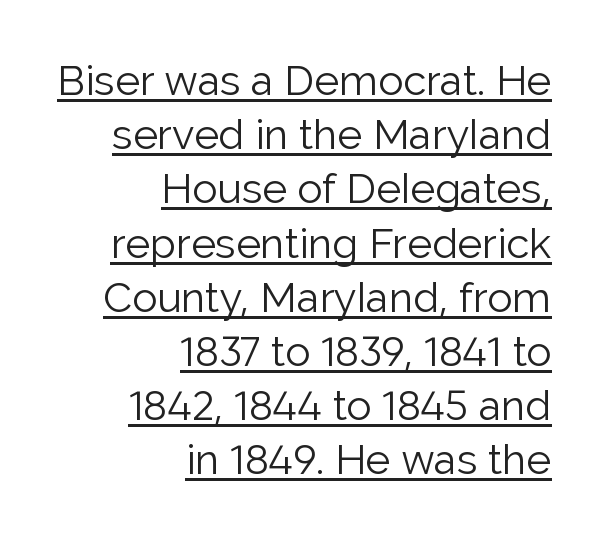
The image shows 42 px light sans-serif type, upright; set right-aligned, normal line spacing (1.29x), normal letter spacing, underlined; low stroke contrast and a medium x-height.
